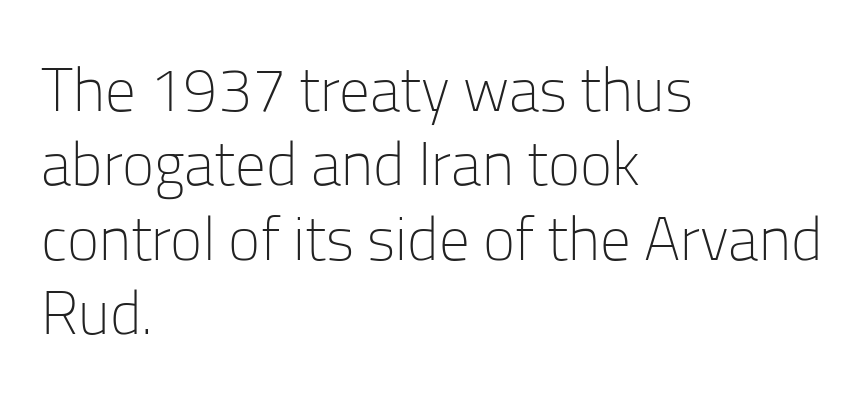
The type sits square on the baseline with zero lean. Character widths vary here, with narrow letters taking less room than wide ones. Descenders are the only things crossing below the line. Look at the bottom of the vertical strokes: they stop flat, with no serifs. The strokes carry an ordinary text weight at most.
